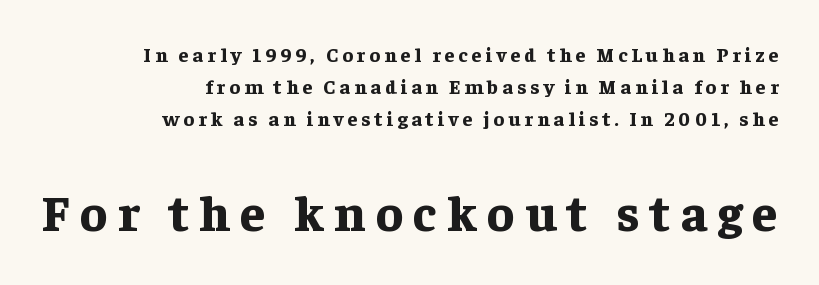
The image shows 51 px bold serif type, upright; set right-aligned, normal line spacing (1.59x), unusually wide letter spacing (+0.2 em), not underlined; the second (bottom) block is 2.55x larger; low stroke contrast and a medium x-height.
